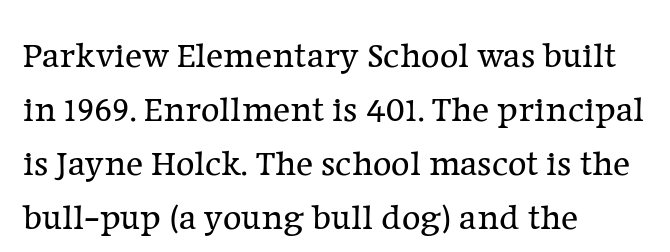
The image shows 36 px regular-weight serif type, upright; set left-aligned, normal line spacing (1.5x), normal letter spacing, not underlined; low stroke contrast and a medium x-height.
